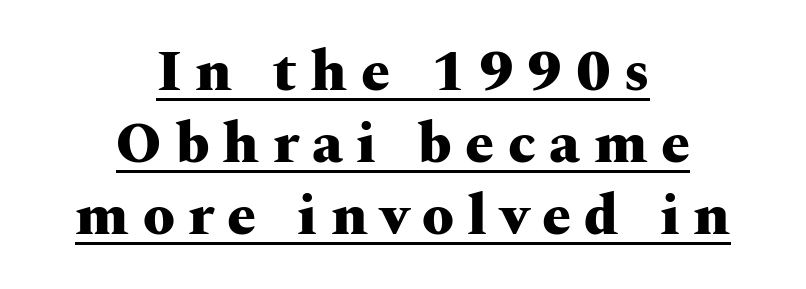
Q: Is the text bold? A: Yes.
Q: Is the text italic (slanted)? A: No, it is upright.
Q: Is the typeface a serif or a sans-serif typeface? A: Serif.
Q: Is the text underlined? A: Yes.
Q: How is the paragraph aligned? A: Centered.
Q: Is the spacing between letters normal or unusually wide? A: Unusually wide.
Q: Width (condensed, normal, or wide)? A: Wide.
Q: Stroke contrast? A: Medium.
Q: x-height? A: Medium.
Q: Monospaced? A: No.
